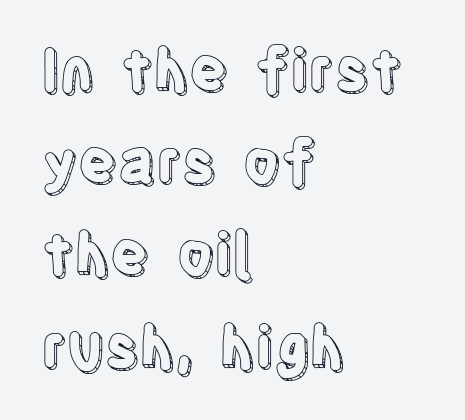
Q: Is the text italic (slanted)? A: No, it is upright.
Q: Is the text underlined? A: No.
Q: How is the paragraph aligned? A: Left-aligned.
Q: Is the spacing between letters normal or unusually wide? A: Normal.
Q: Is the spacing between lines tight, normal or loose? A: Normal.
Q: Width (condensed, normal, or wide)? A: Condensed.
Q: x-height? A: Large.
Q: Monospaced? A: No.
